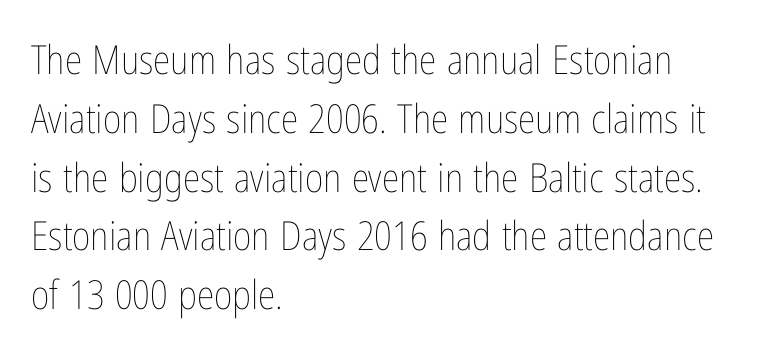
Q: Is the text bold? A: No.
Q: Is the text italic (slanted)? A: No, it is upright.
Q: Is the text underlined? A: No.
Q: How is the paragraph aligned? A: Left-aligned.
Q: Is the spacing between letters normal or unusually wide? A: Normal.
Q: Is the spacing between lines tight, normal or loose? A: Normal.
Q: Width (condensed, normal, or wide)? A: Condensed.
Q: Stroke contrast? A: Low.
Q: x-height? A: Medium.
Q: Monospaced? A: No.
